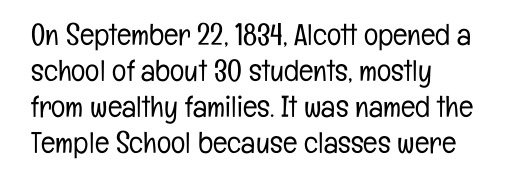
{"serif": "no", "italic": "no", "bold": "no", "weight": "light", "width": "condensed", "stroke_contrast": "low", "x_height": "medium", "monospaced": "no", "underline": "no", "align": "left", "line_spacing_ratio": 1.2, "letter_spacing": "normal", "letter_spacing_em": 0.0, "glyph_px": 30}
